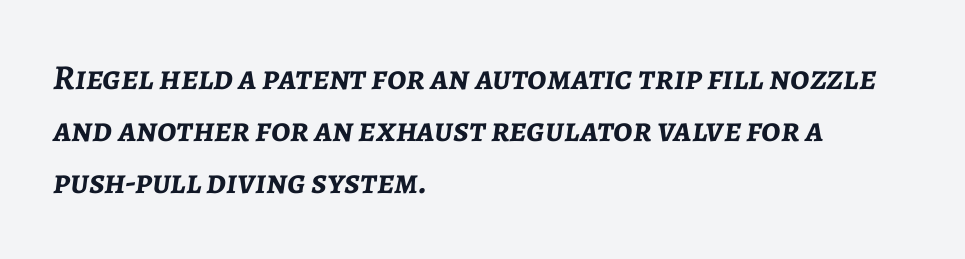
Strong, thick strokes mark this as bold type. In CSS terms this would be text-align: left. The tracking reads as untouched default to a designer's eye. This sample has the flowing, uneven cadence of proportional lettering. An italicized treatment has been applied to the whole sample.
